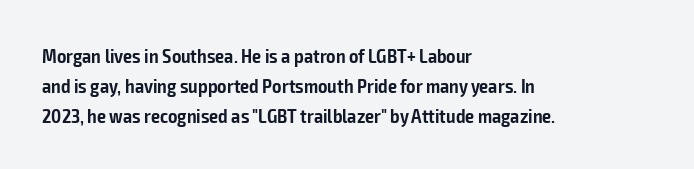
If you measured baseline to baseline, you'd find a middling distance. Summary of weight: moderately heavy, a semibold. Tracking value appears to be zero — textbook default spacing. Underline: absent. Style check: upright.
